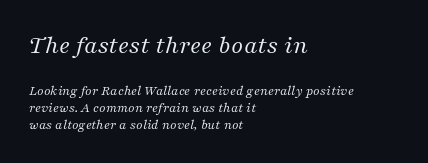
Is the stroke heavy? The answer is a plain regular-or-lighter. Where is the straight margin? On the left. Is the letter spacing exaggerated? No — it looks like the ordinary default. Has an underline been added? It has not. Larger block? The one above; the one below is distinctly smaller. Is the type slanted? Yes — the strokes lean at a clear angle.
